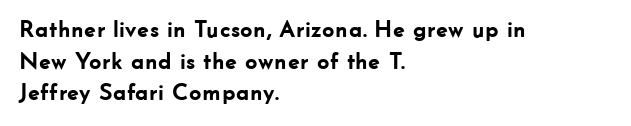
Honestly, the letter spacing is just normal — you wouldn't notice it. One glance says typical: line gaps are just what's usual. These lines stack with their left ends in a neat column. The type sits square on the baseline with zero lean. Descender tails drop into unmarked territory. How heavy is the stroke? Heavy — this is a bold.
